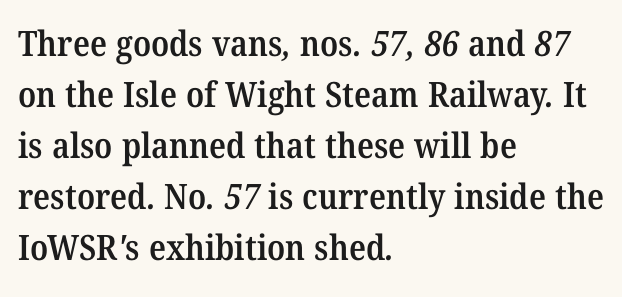
The image shows 35 px semibold serif type; set left-aligned, normal line spacing (1.46x), normal letter spacing, not underlined; medium stroke contrast and a medium x-height.
